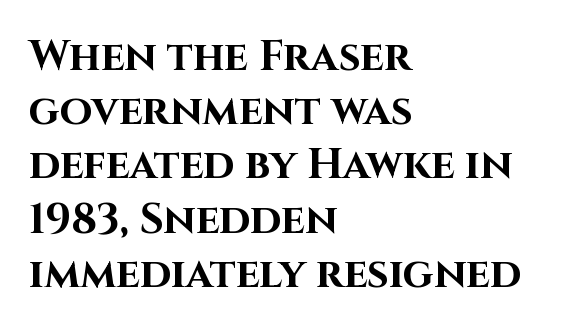
{"serif": "no", "italic": "no", "bold": "yes", "weight": "bold", "width": "normal", "stroke_contrast": "high", "x_height": "large", "monospaced": "no", "underline": "no", "align": "left", "line_spacing": "normal", "line_spacing_ratio": 1.29, "letter_spacing": "normal", "letter_spacing_em": 0.0, "glyph_px": 42}
